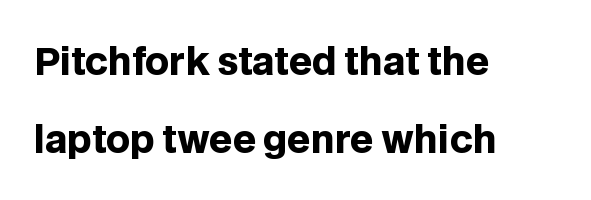
The image shows 37 px heavy sans-serif type, upright; set left-aligned, loose line spacing (2.11x), normal letter spacing, not underlined; low stroke contrast and a large x-height.
